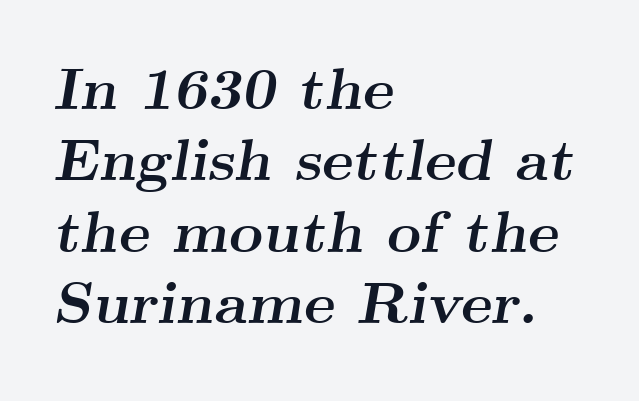
Q: Is the text bold? A: Yes.
Q: Is the text italic (slanted)? A: Yes, it leans right by about 9 degrees.
Q: Is the typeface a serif or a sans-serif typeface? A: Serif.
Q: Is the text underlined? A: No.
Q: How is the paragraph aligned? A: Left-aligned.
Q: Is the spacing between letters normal or unusually wide? A: Normal.
Q: Width (condensed, normal, or wide)? A: Wide.
Q: Stroke contrast? A: Medium.
Q: x-height? A: Small.
Q: Monospaced? A: No.
